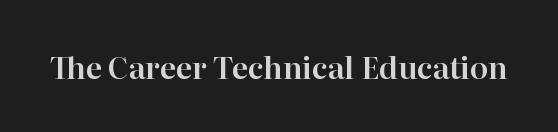
The baseline area is clear. The line texture is even and compact thanks to regular tracking. Ordinary non-slanted type is in use. In terms of letterform style, serifs are clearly present. Proportional: the letters do not fall into vertical columns.
